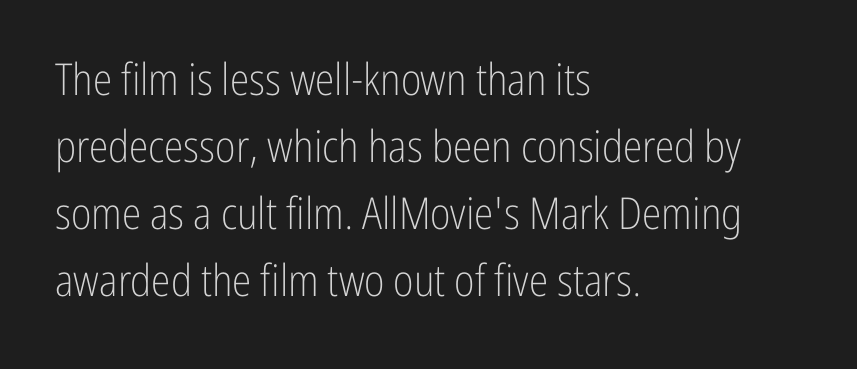
The image shows 44 px light, condensed sans-serif type, upright; set left-aligned, normal line spacing (1.52x), normal letter spacing, not underlined; low stroke contrast and a medium x-height.
